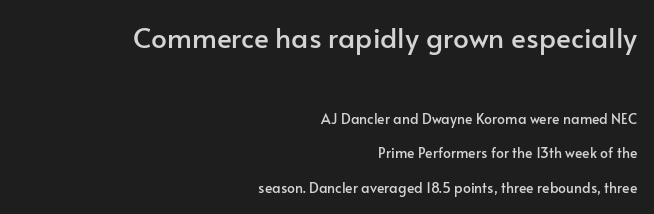
Letters rest on an invisible, unmarked baseline. Interline gaps are noticeably wide in this sample. Is the block centered? No — it sits flush against the right margin. This sample uses an upright cut, with every glyph sitting square on the baseline. A typesetter would call this proportional, since set widths differ per character.
